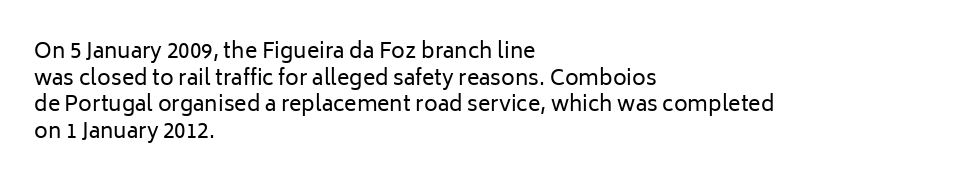
The image shows 21 px text type, upright; set left-aligned, normal line spacing (1.27x), normal letter spacing, not underlined.
